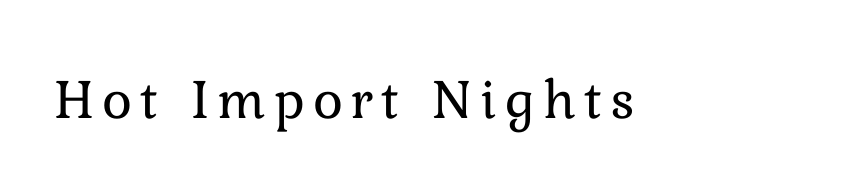
{"italic": "no", "bold": "no", "weight": "regular", "width": "normal", "stroke_contrast": "low", "x_height": "medium", "monospaced": "no", "underline": "no", "glyph_px": 57}
